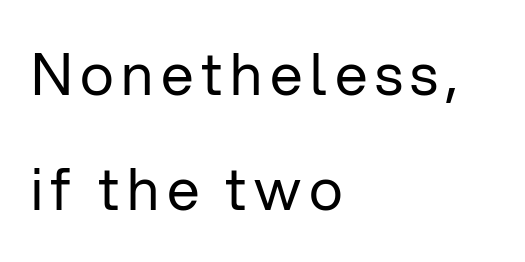
Weight: regular or lighter. In terms of letterform style, serifs are entirely absent. Quick note: not italic, upright. The letters advance in unequal steps, a hallmark of proportional type. Typeset ragged right — the left edge is the straight one. Clear beneath every line of the passage.
